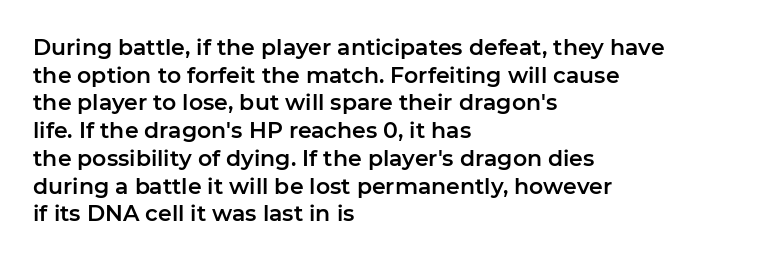
Regarding leading, the lines here are spaced in the standard way. The space beneath each line is pristine and unruled. Tracking value appears to be zero — textbook default spacing. The setting favours the left margin, as ordinary paragraphs usually do.
